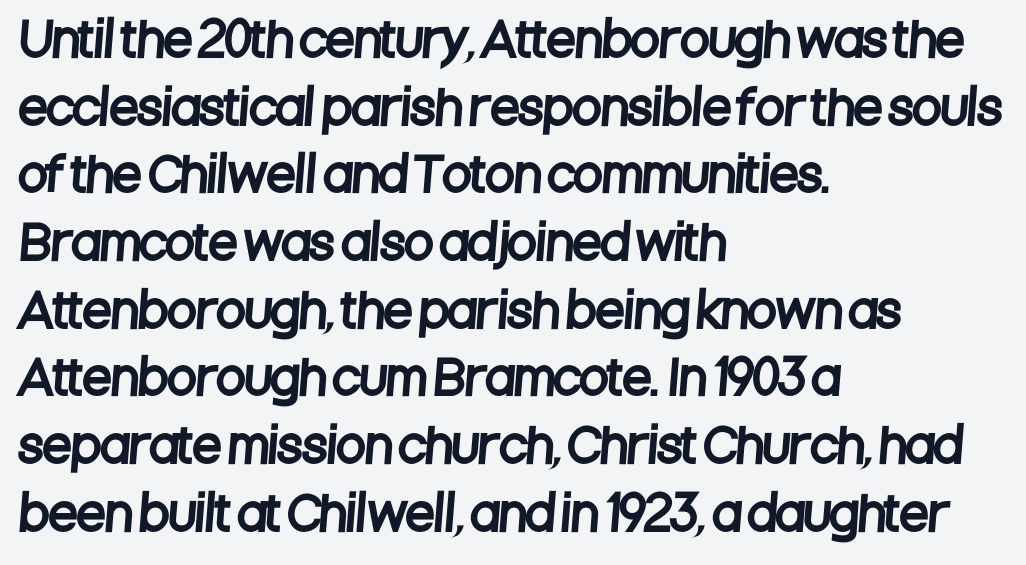
Interline gaps are of average width in this sample. These lines are rendered in a variable-pitch font. The rendering keeps characters at their native spacing. Layout note: lines flush left. To sum up the face: it is a sans, with no serifs. Descender tails drop into unmarked territory.
